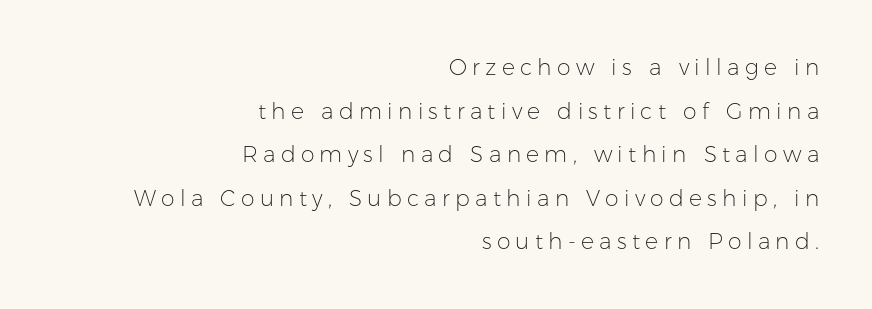
Q: Is the text bold? A: No.
Q: Is the text italic (slanted)? A: No, it is upright.
Q: Is the text underlined? A: No.
Q: How is the paragraph aligned? A: Right-aligned.
Q: Is the spacing between letters normal or unusually wide? A: Unusually wide.
Q: Is the spacing between lines tight, normal or loose? A: Loose.
